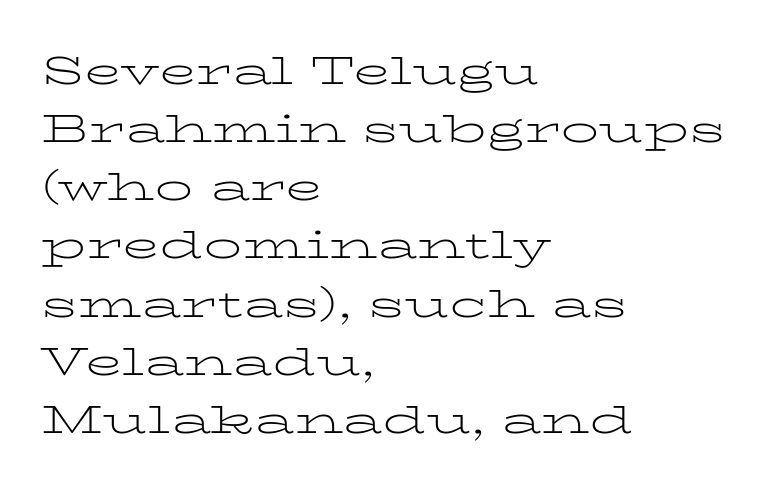
The letters look calm and open, with moderate or lighter stems. Serifs: yes, visible at the terminals of the letterforms. The passage shown stacks its lines at a standard gap. The paragraph has a hard left edge and a soft right edge. The typography opts for an upright posture over an oblique one. The rendering uses natural spacing where letterforms have individual widths.
